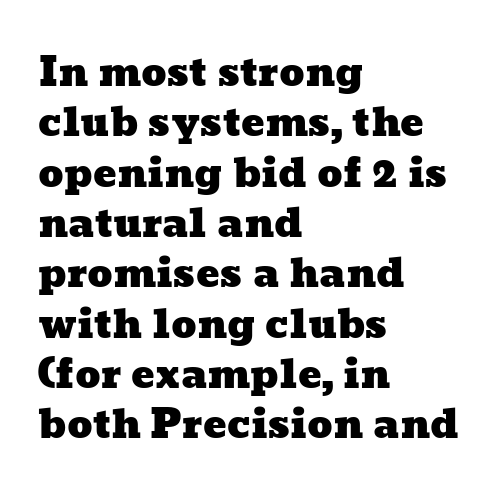
{"width": "wide", "stroke_contrast": "low", "x_height": "medium", "monospaced": "no", "underline": "no", "align": "left", "line_spacing": "normal", "line_spacing_ratio": 1.29, "letter_spacing": "normal", "letter_spacing_em": 0.0, "glyph_px": 39}
